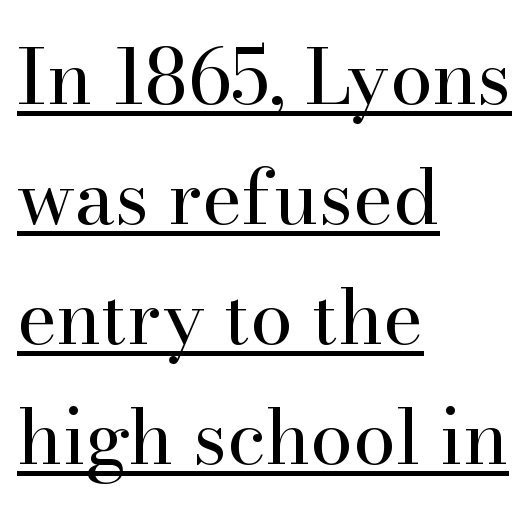
{"serif": "yes", "italic": "no", "bold": "no", "weight": "regular", "width": "normal", "stroke_contrast": "high", "x_height": "small", "monospaced": "no", "underline": "yes", "align": "left", "line_spacing": "normal", "line_spacing_ratio": 1.56, "letter_spacing": "normal", "letter_spacing_em": 0.0, "glyph_px": 77}
